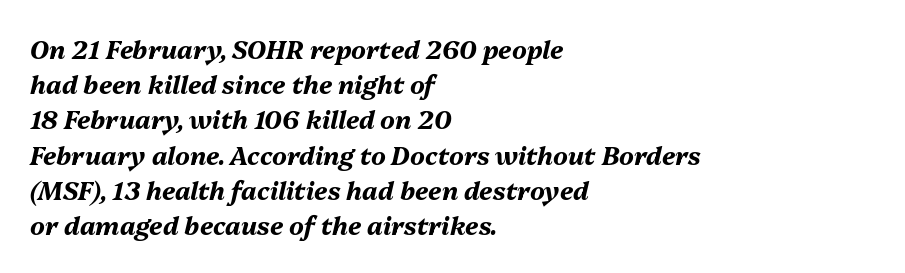
These lines keep a tight, regular rhythm from letter to letter. The rendering anchors every line to the left-hand side. Compared with ordinary roman type, these characters are visibly tilted. Quick note: interline space is typical. Thick stems and heavy bowls — unmistakably bold.
